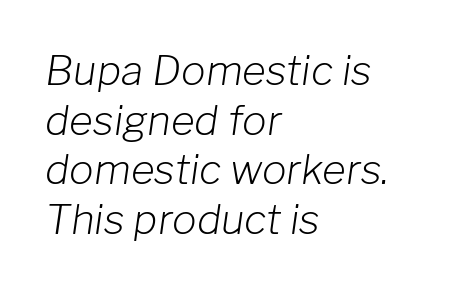
{"italic": "yes", "lean": "right", "slant_degrees": 8, "bold": "no", "weight": "light", "width": "normal", "stroke_contrast": "low", "x_height": "medium", "monospaced": "no", "underline": "no", "align": "left", "line_spacing_ratio": 1.21, "letter_spacing": "normal", "letter_spacing_em": 0.0, "glyph_px": 41}
